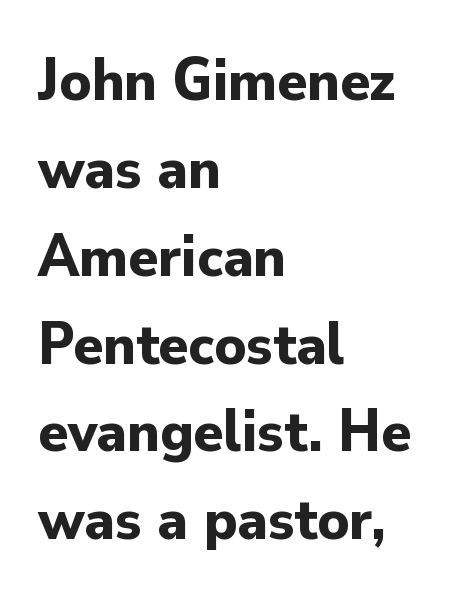
Here the designer chose a conventional face with non-uniform glyph widths. Descenders hang freely into open space. Quick note: interline space is typical. The paragraph has a hard left edge and a soft right edge.
